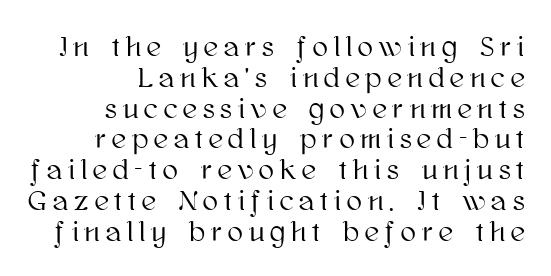
The image shows 28 px text type, upright; set right-aligned, tight line spacing (1.1x), unusually wide letter spacing (+0.22 em), not underlined; high stroke contrast and a medium x-height.
